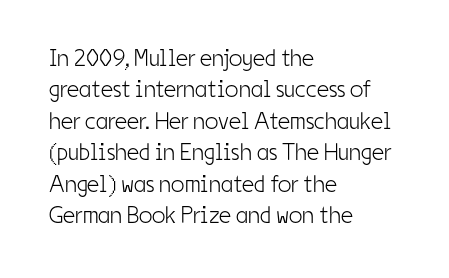
Q: Is the text bold? A: No.
Q: Is the text italic (slanted)? A: No, it is upright.
Q: Is the text underlined? A: No.
Q: How is the paragraph aligned? A: Left-aligned.
Q: Is the spacing between letters normal or unusually wide? A: Normal.
Q: Is the spacing between lines tight, normal or loose? A: Normal.
